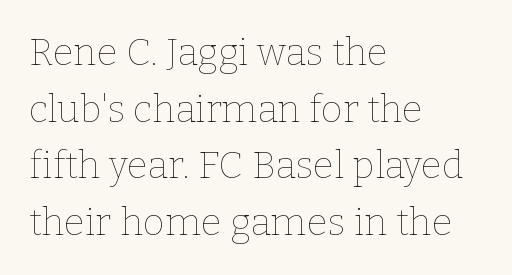
Think of a printed novel: that variable character pitch is what you see here. The setting favours the left margin, as ordinary paragraphs usually do. Students, observe: this is what conventionally led text looks like. Just letters on the line, the space beneath them empty. Does the lettering tilt? It doesn't — this is upright. The strokes are not fattened; the text isn't bold.
